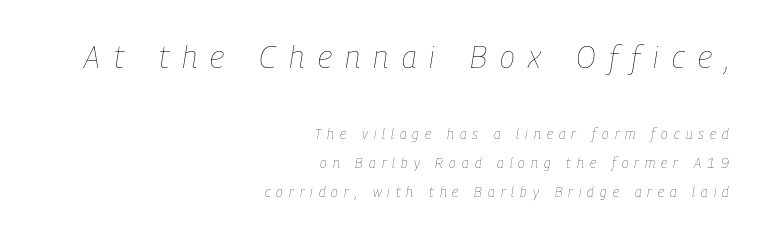
{"italic": "yes", "lean": "right", "slant_degrees": 9, "bold": "no", "weight": "thin", "width": "condensed", "stroke_contrast": "low", "x_height": "medium", "monospaced": "no", "underline": "no", "align": "right", "line_spacing": "loose", "line_spacing_ratio": 2.05, "letter_spacing": "wide", "letter_spacing_em": 0.43, "larger_block": "first", "size_ratio": 2.21, "glyph_px": 31}
